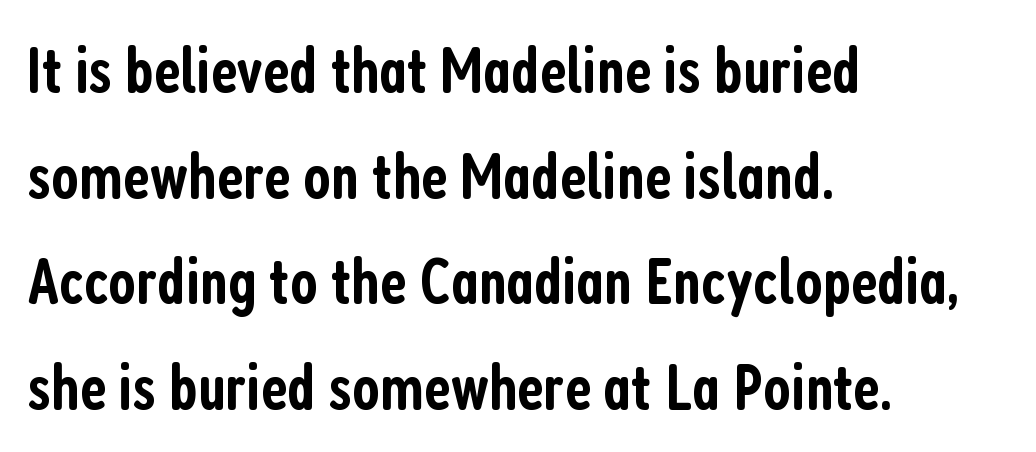
{"serif": "no", "italic": "no", "bold": "semi", "weight": "semibold", "width": "condensed", "stroke_contrast": "low", "x_height": "medium", "monospaced": "no", "underline": "no", "align": "left", "line_spacing": "normal", "line_spacing_ratio": 1.6, "letter_spacing": "normal", "letter_spacing_em": 0.0, "glyph_px": 66}
